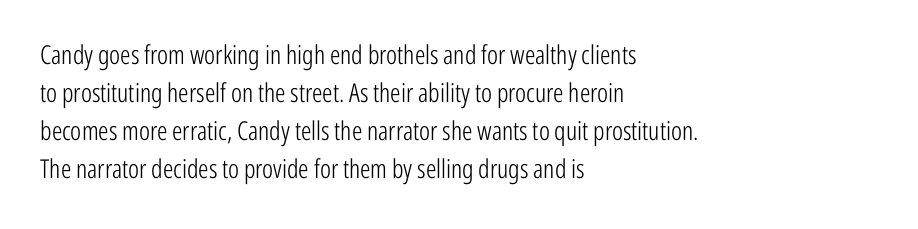
Q: Is the text bold? A: No.
Q: Is the text italic (slanted)? A: No, it is upright.
Q: Is the text underlined? A: No.
Q: How is the paragraph aligned? A: Left-aligned.
Q: Is the spacing between letters normal or unusually wide? A: Normal.
Q: Is the spacing between lines tight, normal or loose? A: Normal.
